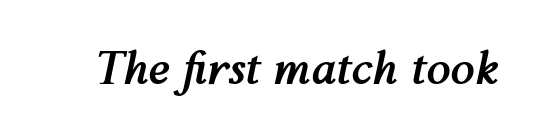
In terms of letterspacing, this is plain default setting. How heavy is the stroke? Heavy — this is a bold. Tall strokes in this sample are angled rather than plumb. You could not count columns in this text — the font is proportionally spaced. The specimen omits any rule beneath the text block's lines.
